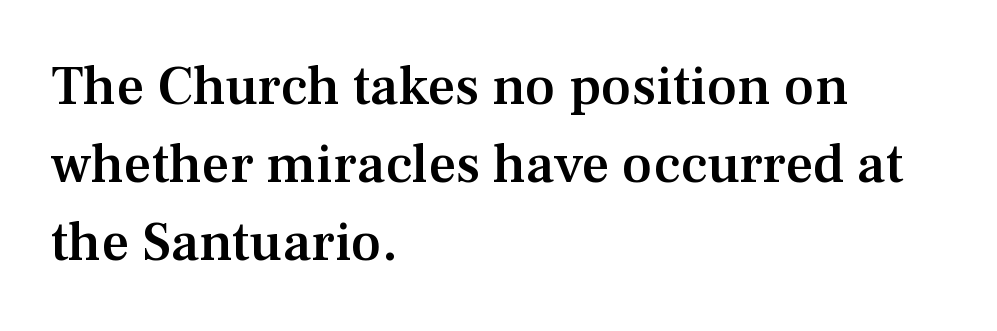
{"serif": "yes", "italic": "no", "bold": "semi", "weight": "semibold", "width": "normal", "stroke_contrast": "medium", "x_height": "medium", "monospaced": "no", "underline": "no", "align": "left", "line_spacing": "normal", "line_spacing_ratio": 1.42, "letter_spacing": "normal", "letter_spacing_em": 0.0, "glyph_px": 55}
